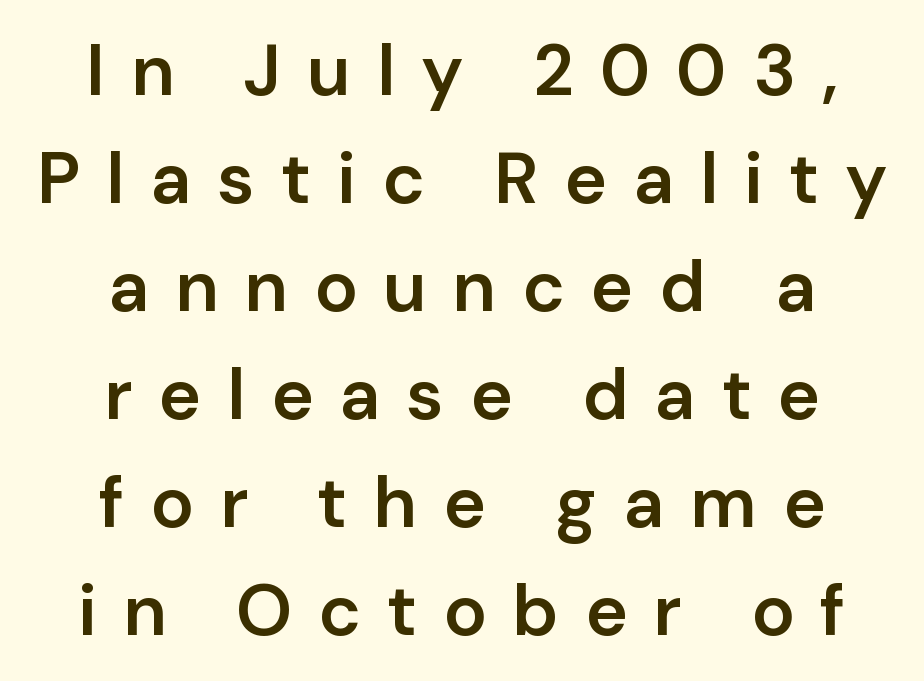
Bare-footed words on every line. Baseline-to-baseline distance is the conventional proportion of letter height. Ascenders rise straight up at ninety degrees. The compositor balanced each line on the midline. Students, note that the glyphs here are deliberately spaced far apart.
